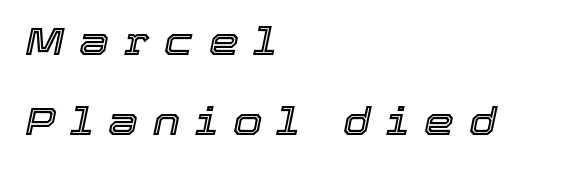
Q: Is the text italic (slanted)? A: Yes, it leans right by about 12 degrees.
Q: Is the text underlined? A: No.
Q: How is the paragraph aligned? A: Left-aligned.
Q: Is the spacing between letters normal or unusually wide? A: Unusually wide.
Q: Is the spacing between lines tight, normal or loose? A: Loose.
Q: Width (condensed, normal, or wide)? A: Normal.
Q: x-height? A: Medium.
Q: Monospaced? A: No.
